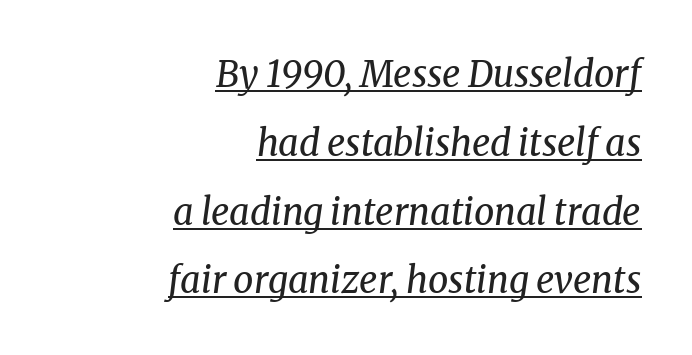
{"serif": "yes", "italic": "yes", "lean": "right", "slant_degrees": 8, "bold": "no", "weight": "regular", "width": "normal", "stroke_contrast": "medium", "x_height": "medium", "monospaced": "no", "underline": "yes", "align": "right", "line_spacing": "loose", "line_spacing_ratio": 1.91, "letter_spacing": "normal", "letter_spacing_em": 0.0, "glyph_px": 36}
